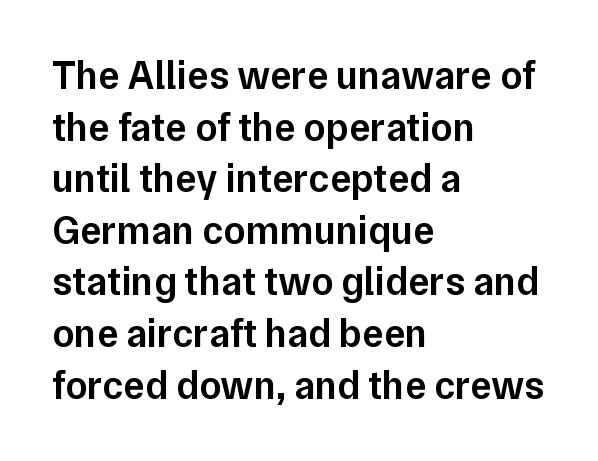
{"serif": "no", "italic": "no", "bold": "semi", "weight": "semibold", "width": "normal", "stroke_contrast": "low", "x_height": "medium", "monospaced": "no", "underline": "no", "align": "left", "line_spacing": "normal", "line_spacing_ratio": 1.29, "letter_spacing": "normal", "letter_spacing_em": 0.0, "glyph_px": 40}
